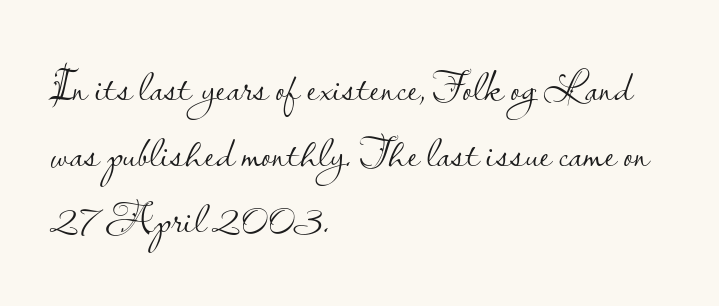
Q: Is the text bold? A: No.
Q: Is the text italic (slanted)? A: Yes.
Q: Is the typeface a serif or a sans-serif typeface? A: Sans-serif.
Q: Is the text underlined? A: No.
Q: How is the paragraph aligned? A: Left-aligned.
Q: Is the spacing between letters normal or unusually wide? A: Normal.
Q: Is the spacing between lines tight, normal or loose? A: Normal.
Q: Width (condensed, normal, or wide)? A: Normal.
Q: Stroke contrast? A: Low.
Q: x-height? A: Small.
Q: Monospaced? A: No.
